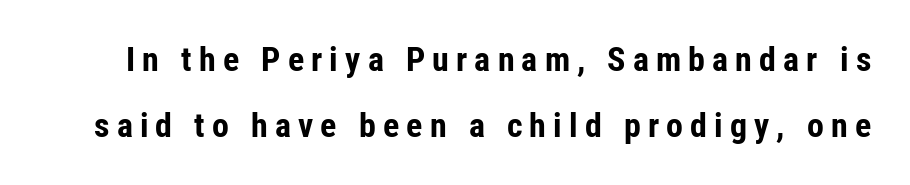
{"serif": "no", "italic": "no", "bold": "yes", "weight": "bold", "width": "condensed", "stroke_contrast": "low", "x_height": "medium", "monospaced": "no", "underline": "no", "line_spacing": "loose", "line_spacing_ratio": 1.93, "letter_spacing": "wide", "letter_spacing_em": 0.21, "glyph_px": 34}
